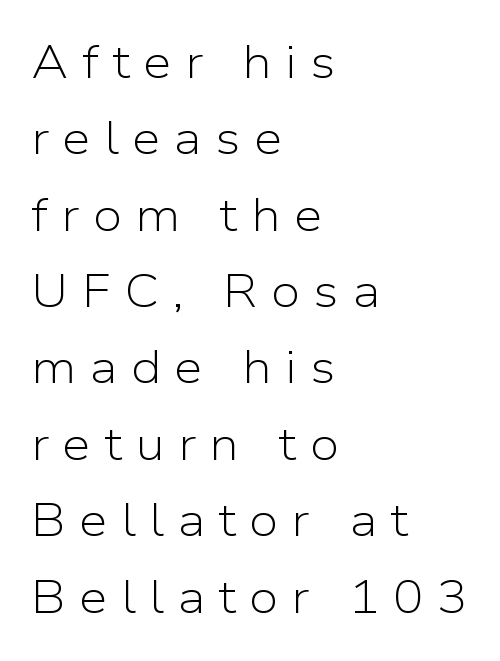
Q: Is the text bold? A: No.
Q: Is the text italic (slanted)? A: No, it is upright.
Q: Is the typeface a serif or a sans-serif typeface? A: Sans-serif.
Q: Is the text underlined? A: No.
Q: How is the paragraph aligned? A: Left-aligned.
Q: Is the spacing between letters normal or unusually wide? A: Unusually wide.
Q: Is the spacing between lines tight, normal or loose? A: Normal.
Q: Width (condensed, normal, or wide)? A: Normal.
Q: Stroke contrast? A: Low.
Q: x-height? A: Medium.
Q: Monospaced? A: No.
